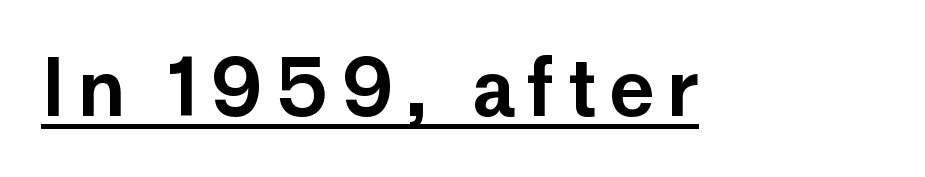
{"serif": "no", "italic": "no", "width": "normal", "stroke_contrast": "low", "x_height": "medium", "monospaced": "no", "underline": "yes", "glyph_px": 78}
